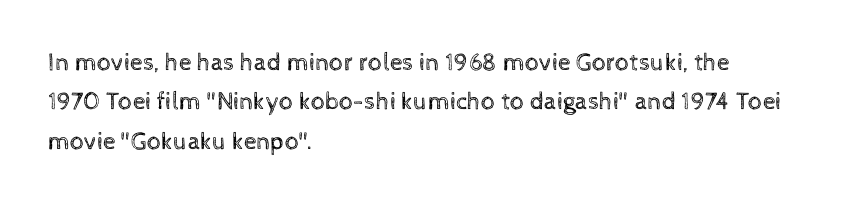
The image shows 25 px text type, upright; set left-aligned, normal line spacing (1.58x), normal letter spacing, not underlined.
